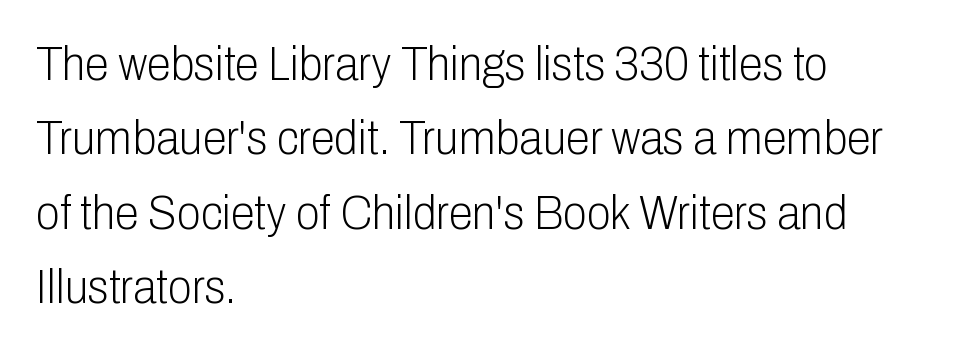
Q: Is the text bold? A: No.
Q: Is the text italic (slanted)? A: No, it is upright.
Q: Is the typeface a serif or a sans-serif typeface? A: Sans-serif.
Q: Is the text underlined? A: No.
Q: How is the paragraph aligned? A: Left-aligned.
Q: Is the spacing between letters normal or unusually wide? A: Normal.
Q: Is the spacing between lines tight, normal or loose? A: Normal.
Q: Width (condensed, normal, or wide)? A: Condensed.
Q: Stroke contrast? A: Low.
Q: x-height? A: Medium.
Q: Monospaced? A: No.
